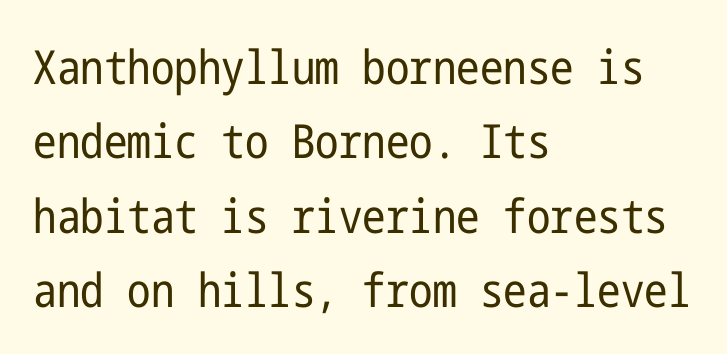
Is this a sans? Yes — the strokes have no serifs. Vertical stems look standard width or narrower in stroke. Words float on clear page, feet unadorned. Notice how the stems are strictly vertical — no italics here. The space between consecutive lines is moderate.
